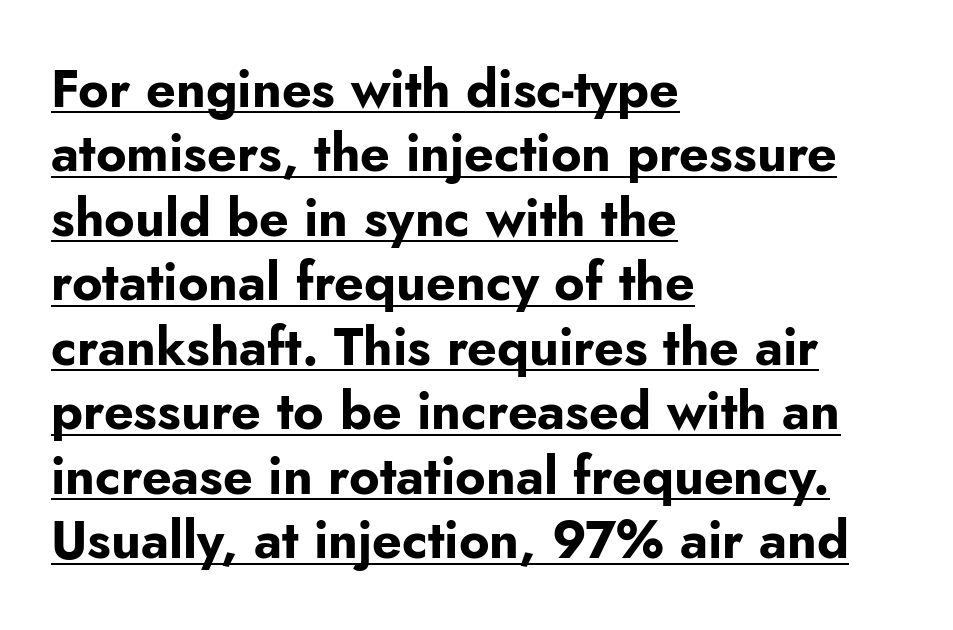
Q: Is the text bold? A: Yes.
Q: Is the text italic (slanted)? A: No, it is upright.
Q: Is the typeface a serif or a sans-serif typeface? A: Sans-serif.
Q: Is the text underlined? A: Yes.
Q: How is the paragraph aligned? A: Left-aligned.
Q: Is the spacing between letters normal or unusually wide? A: Normal.
Q: Width (condensed, normal, or wide)? A: Normal.
Q: Stroke contrast? A: Low.
Q: x-height? A: Small.
Q: Monospaced? A: No.
